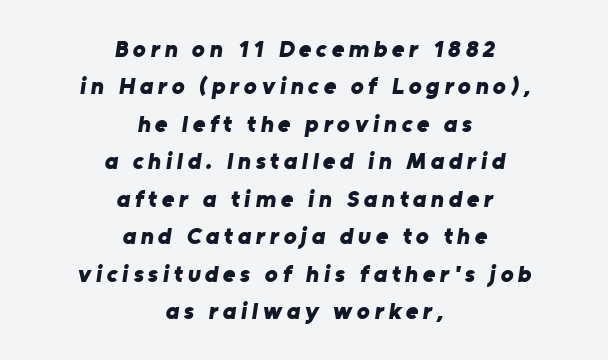
Q: Is the text bold? A: Yes.
Q: Is the text underlined? A: No.
Q: How is the paragraph aligned? A: Centered.
Q: Is the spacing between lines tight, normal or loose? A: Normal.
